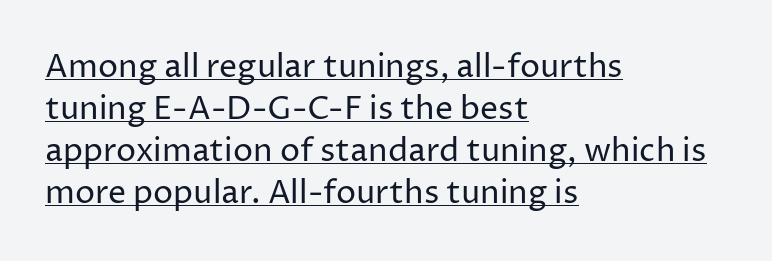
Is this a heavy cut? Hardly; it is regular or lighter. The specimen includes a rule beneath the text block's lines. Serifs: no, the terminals of the letterforms are clean. The paragraph has a hard left edge and a soft right edge.
